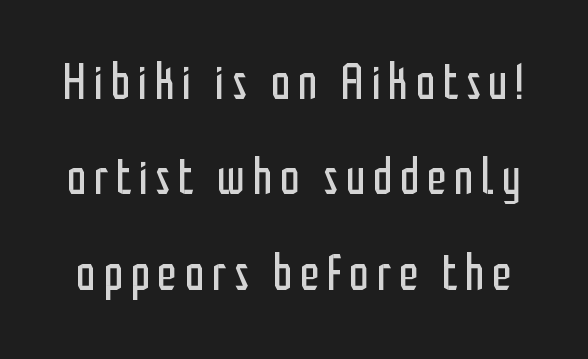
Q: Is the text bold? A: No.
Q: Is the text italic (slanted)? A: No, it is upright.
Q: Is the typeface a serif or a sans-serif typeface? A: Sans-serif.
Q: Is the text underlined? A: No.
Q: Is the spacing between lines tight, normal or loose? A: Loose.
Q: Width (condensed, normal, or wide)? A: Condensed.
Q: Stroke contrast? A: Low.
Q: x-height? A: Medium.
Q: Monospaced? A: No.
